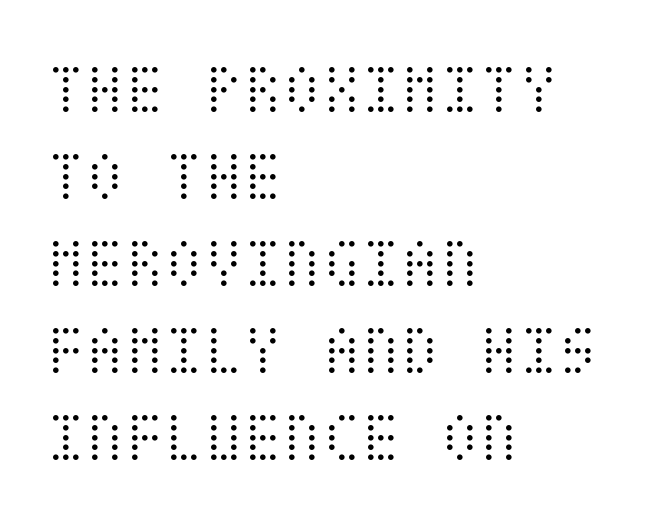
{"italic": "no", "bold": "no", "weight": "light", "width": "condensed", "stroke_contrast": "medium", "x_height": "large", "underline": "no", "align": "left", "line_spacing_ratio": 1.21, "letter_spacing": "normal", "letter_spacing_em": 0.0, "glyph_px": 72}
